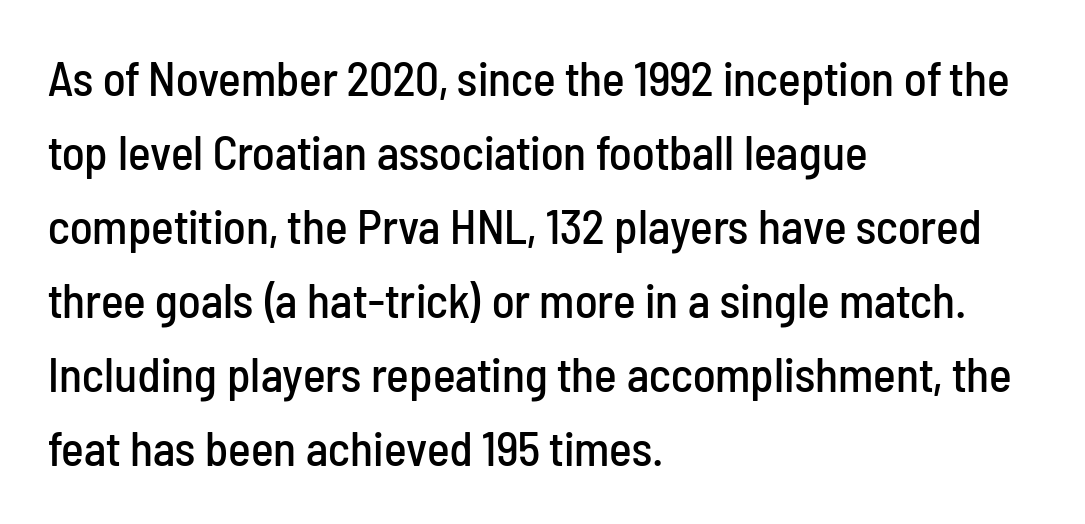
Q: Is the text italic (slanted)? A: No, it is upright.
Q: Is the typeface a serif or a sans-serif typeface? A: Sans-serif.
Q: Is the text underlined? A: No.
Q: How is the paragraph aligned? A: Left-aligned.
Q: Is the spacing between letters normal or unusually wide? A: Normal.
Q: Is the spacing between lines tight, normal or loose? A: Normal.
Q: Width (condensed, normal, or wide)? A: Condensed.
Q: Stroke contrast? A: Low.
Q: x-height? A: Medium.
Q: Monospaced? A: No.
